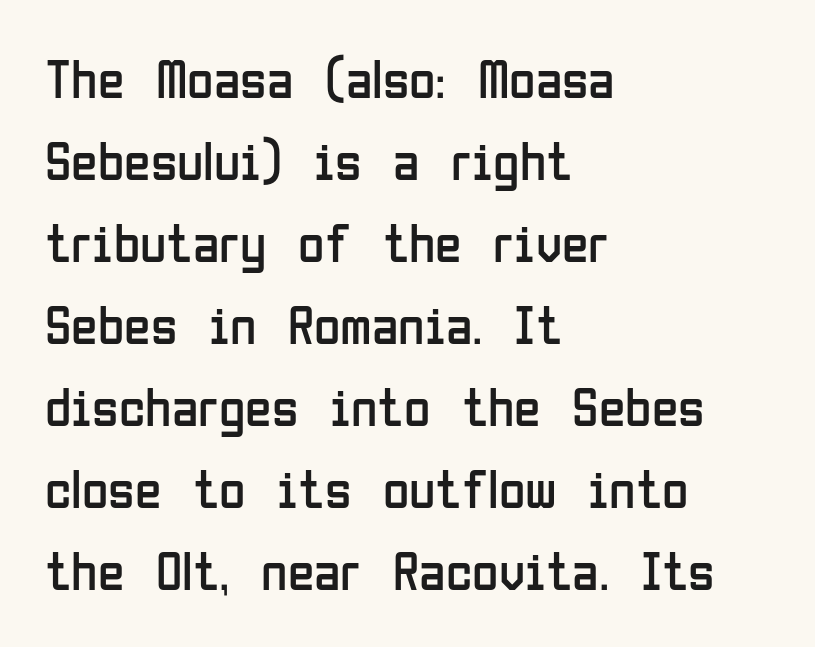
Stems and bowls with no extra thickness — not bold. Reading down the column, the eye jumps a familiar distance to each next line. The typesetter chose a ragged-right arrangement here. The glyphs in this specimen are sans serif.
